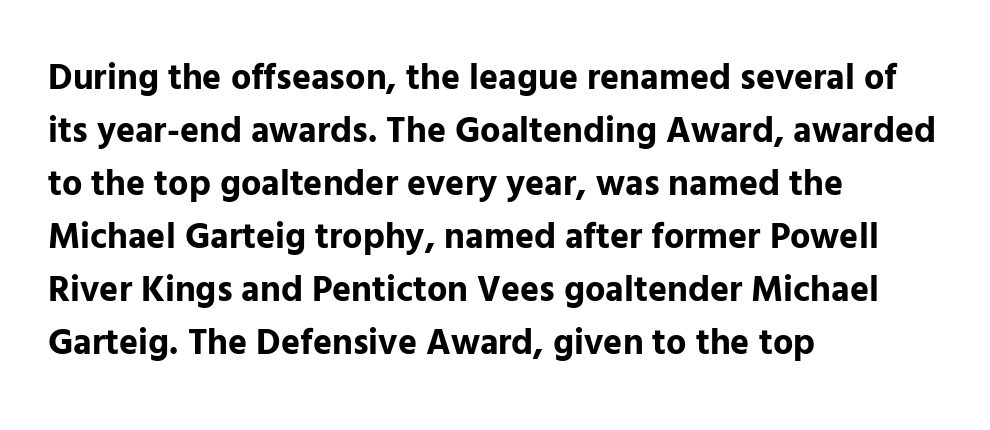
The image shows 36 px bold sans-serif type, upright; set left-aligned, normal line spacing (1.47x), normal letter spacing, not underlined; low stroke contrast and a medium x-height.
